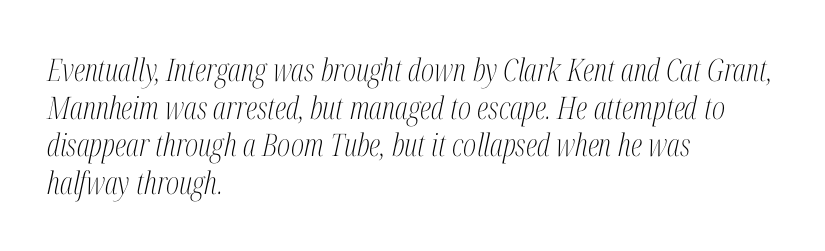
The image shows 31 px light, condensed serif type, italic (leaning right); set left-aligned, line spacing 1.21x, normal letter spacing, not underlined; medium stroke contrast and a medium x-height.
